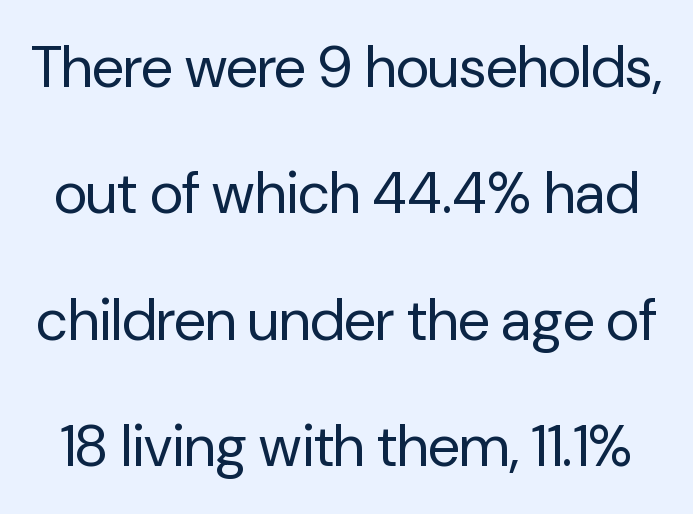
Is this a sans? Yes — the strokes have no serifs. Bare-footed words on every line. Proportional: the letters do not fall into vertical columns. There is no visible air inserted between adjacent glyphs. Reading down the column, the eye jumps a long way to each next line. The weight would be labelled regular, book, light, or lighter still.
